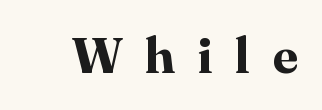
The image shows 50 px bold serif type, upright; set unusually wide letter spacing (+0.45 em), not underlined; high stroke contrast and a medium x-height.
